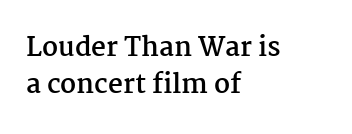
These words are printed bold, with thick strokes throughout. Between one letter and the next there's only the usual sliver of space. The letters stand straight up with perfectly vertical stems. The rendering anchors every line to the left-hand side. The leading is moderate, giving the passage an even texture.
